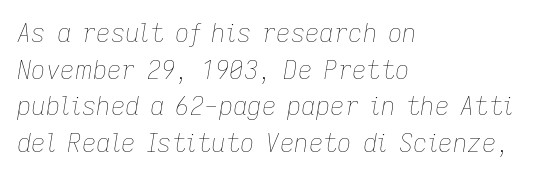
Here the glyphs are tracked normally, forming tight word shapes. Designer's note — italics engaged. The lines are quadded left. Weight class: somewhere from thin through regular.
